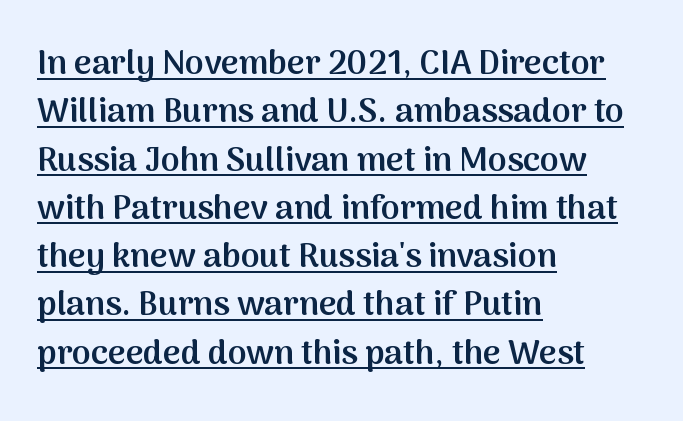
Summary of vertical rhythm: regular, with standard interline spacing. Does the weight exceed regular? Yes, but only to semibold. Decoration check: the copy is underlined. This sample has the flowing, uneven cadence of proportional lettering.
